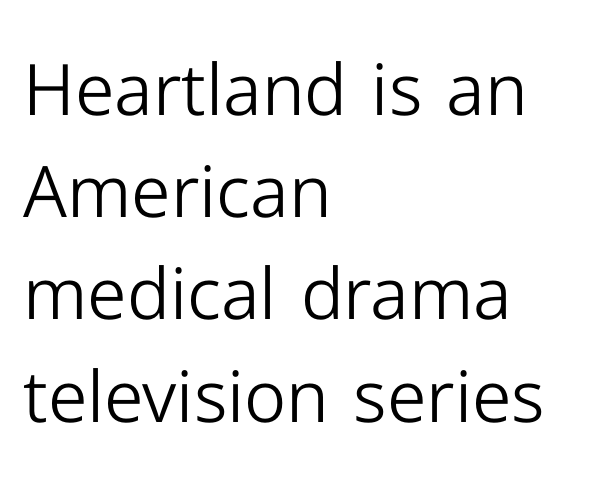
Q: Is the text bold? A: No.
Q: Is the text italic (slanted)? A: No, it is upright.
Q: Is the typeface a serif or a sans-serif typeface? A: Sans-serif.
Q: Is the text underlined? A: No.
Q: How is the paragraph aligned? A: Left-aligned.
Q: Is the spacing between letters normal or unusually wide? A: Normal.
Q: Is the spacing between lines tight, normal or loose? A: Normal.
Q: Width (condensed, normal, or wide)? A: Normal.
Q: Stroke contrast? A: Low.
Q: x-height? A: Medium.
Q: Monospaced? A: No.
